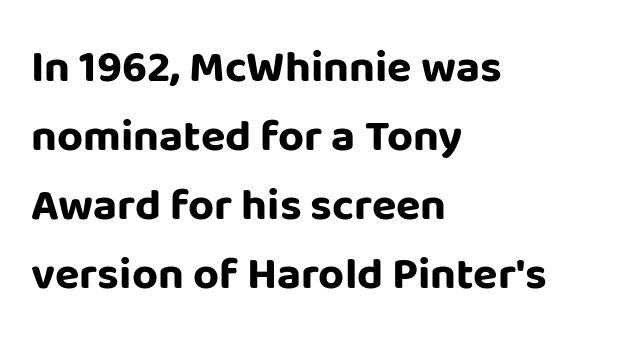
{"serif": "no", "italic": "no", "bold": "yes", "weight": "bold", "width": "normal", "stroke_contrast": "low", "x_height": "large", "monospaced": "no", "underline": "no", "align": "left", "line_spacing": "normal", "line_spacing_ratio": 1.53, "letter_spacing": "normal", "letter_spacing_em": 0.0, "glyph_px": 45}
